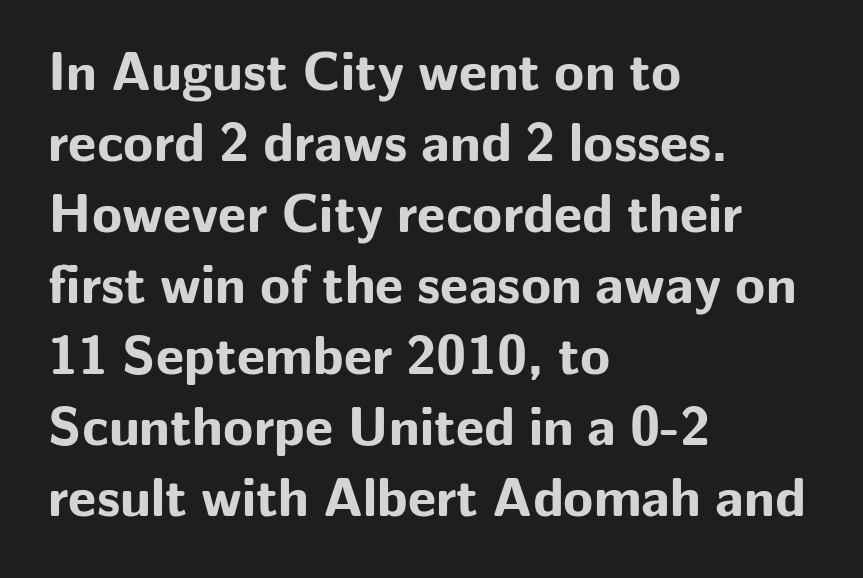
{"serif": "no", "italic": "no", "bold": "yes", "weight": "bold", "width": "normal", "stroke_contrast": "low", "x_height": "medium", "monospaced": "no", "underline": "no", "align": "left", "line_spacing": "normal", "line_spacing_ratio": 1.29, "letter_spacing": "normal", "letter_spacing_em": 0.0, "glyph_px": 55}
